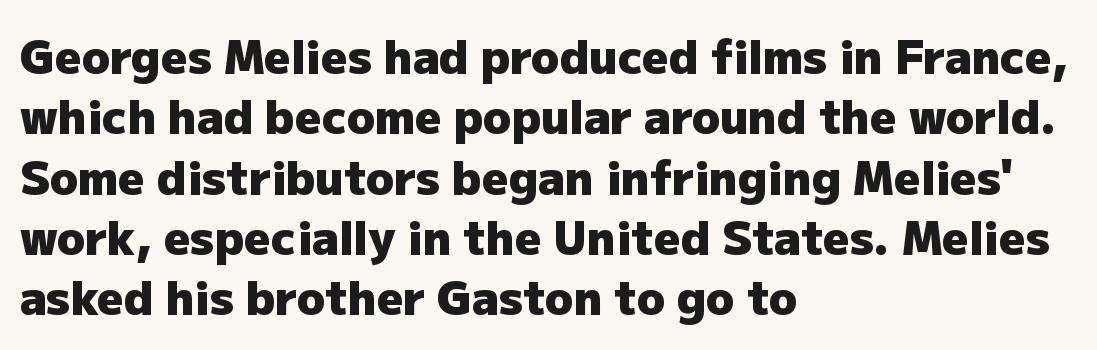
Q: Is the text bold? A: Yes.
Q: Is the text italic (slanted)? A: No, it is upright.
Q: Is the typeface a serif or a sans-serif typeface? A: Sans-serif.
Q: Is the text underlined? A: No.
Q: How is the paragraph aligned? A: Left-aligned.
Q: Is the spacing between letters normal or unusually wide? A: Normal.
Q: Is the spacing between lines tight, normal or loose? A: Normal.
Q: Width (condensed, normal, or wide)? A: Normal.
Q: Stroke contrast? A: Low.
Q: x-height? A: Medium.
Q: Monospaced? A: No.
